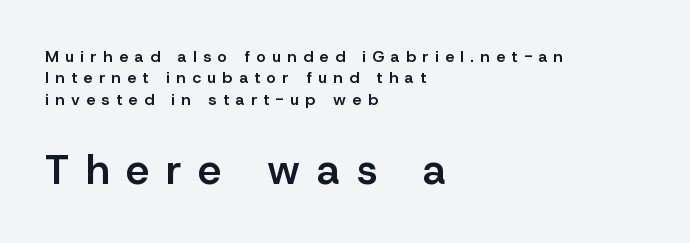
Q: Is the text bold? A: Semi-bold.
Q: Is the text italic (slanted)? A: No, it is upright.
Q: Is the typeface a serif or a sans-serif typeface? A: Sans-serif.
Q: Is the text underlined? A: No.
Q: How is the paragraph aligned? A: Left-aligned.
Q: Is the spacing between letters normal or unusually wide? A: Unusually wide.
Q: Is the spacing between lines tight, normal or loose? A: Normal.
Q: Which block of text is set in a larger size, the first (top) or the second (bottom)? A: The second (bottom) one.
Q: Width (condensed, normal, or wide)? A: Normal.
Q: Stroke contrast? A: Low.
Q: x-height? A: Medium.
Q: Monospaced? A: No.
